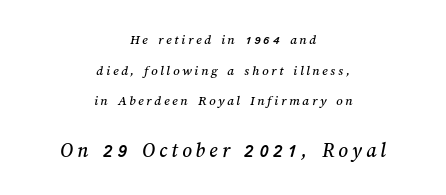
Q: Is the text underlined? A: No.
Q: How is the paragraph aligned? A: Centered.
Q: Is the spacing between lines tight, normal or loose? A: Loose.
Q: Which block of text is set in a larger size, the first (top) or the second (bottom)? A: The second (bottom) one.
